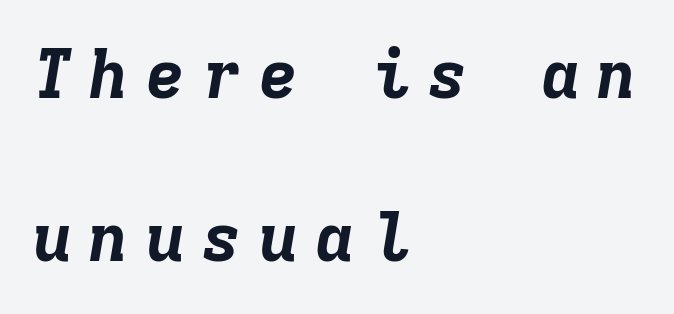
A great deal of white space separates one row of letters from the next. Typeset ragged right — the left edge is the straight one. It's the slanting kind of type. The face used here is monospaced, like something from a code editor. The baseline area is clear.
